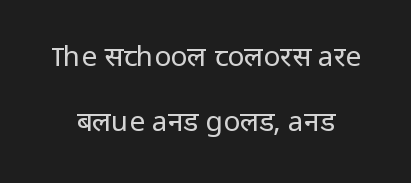
The image shows 28 px regular-weight sans-serif type, upright; set loose line spacing (2.31x), normal letter spacing, not underlined; low stroke contrast and a medium x-height.
